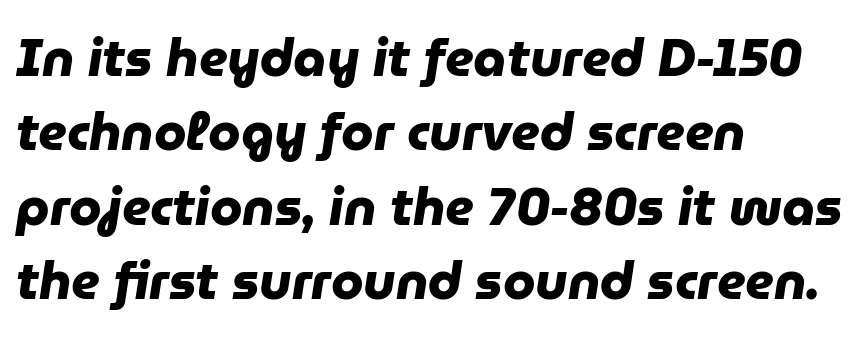
The image shows 52 px heavy sans-serif type; set left-aligned, normal line spacing (1.43x), normal letter spacing, not underlined; low stroke contrast and a medium x-height.
